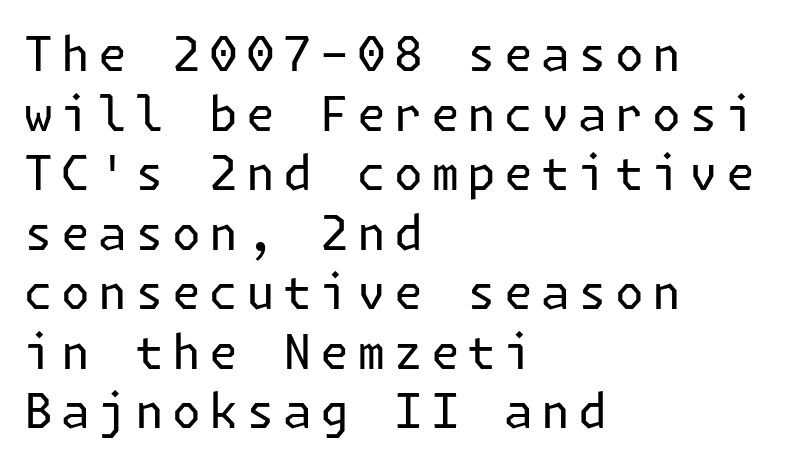
Q: Is the text bold? A: No.
Q: Is the text italic (slanted)? A: No, it is upright.
Q: Is the typeface a serif or a sans-serif typeface? A: Sans-serif.
Q: Is the text underlined? A: No.
Q: How is the paragraph aligned? A: Left-aligned.
Q: Width (condensed, normal, or wide)? A: Normal.
Q: Stroke contrast? A: Low.
Q: x-height? A: Medium.
